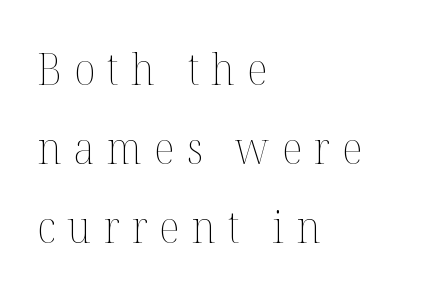
{"italic": "no", "bold": "no", "weight": "thin", "width": "normal", "stroke_contrast": "medium", "x_height": "medium", "monospaced": "no", "underline": "no", "align": "left", "line_spacing_ratio": 1.8, "letter_spacing": "wide", "letter_spacing_em": 0.27, "glyph_px": 44}
